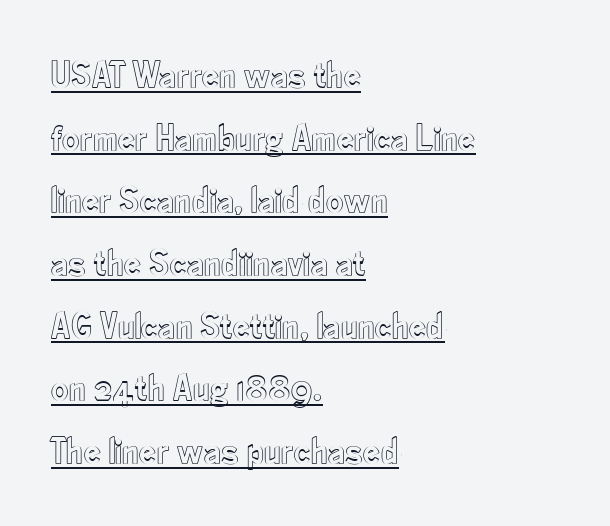
The image shows 38 px condensed type, upright; set left-aligned, normal line spacing (1.65x), normal letter spacing, underlined; a small x-height.
